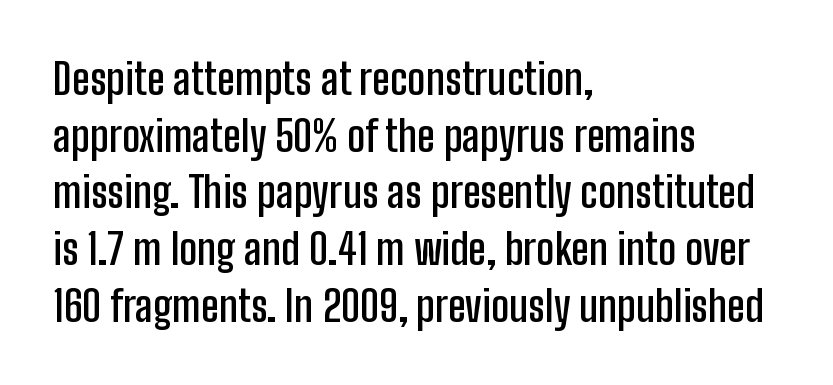
Unmarked baselines from the first word to the last. Each letter's strokes conclude bluntly, with no projecting serifs. Spacing verdict: proportional, widths tailored to each character. The passage shown stacks its lines at a standard gap. The passage is arranged the way most books set body copy — flush left.
